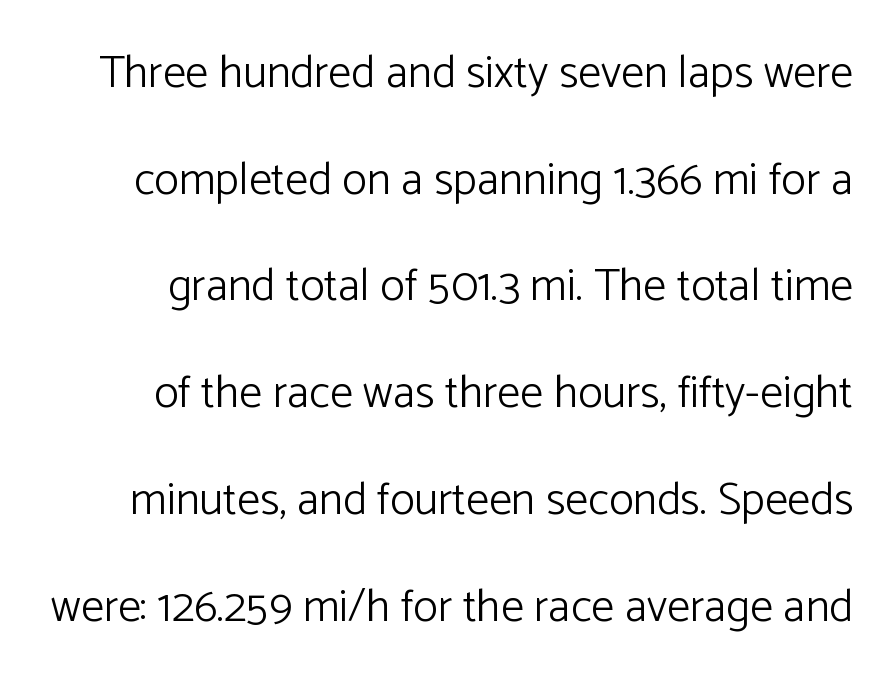
{"serif": "no", "italic": "no", "bold": "no", "weight": "light", "width": "normal", "stroke_contrast": "low", "x_height": "medium", "monospaced": "no", "underline": "no", "line_spacing": "loose", "line_spacing_ratio": 2.32, "letter_spacing": "normal", "letter_spacing_em": 0.0, "glyph_px": 46}
